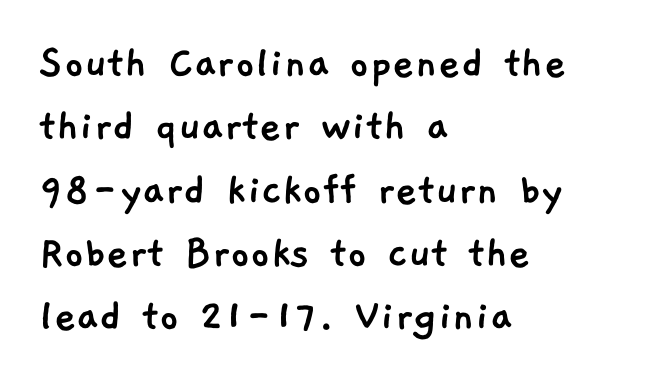
The image shows 48 px sans-serif type; set left-aligned, normal line spacing (1.32x), normal letter spacing, not underlined; low stroke contrast and a medium x-height.
